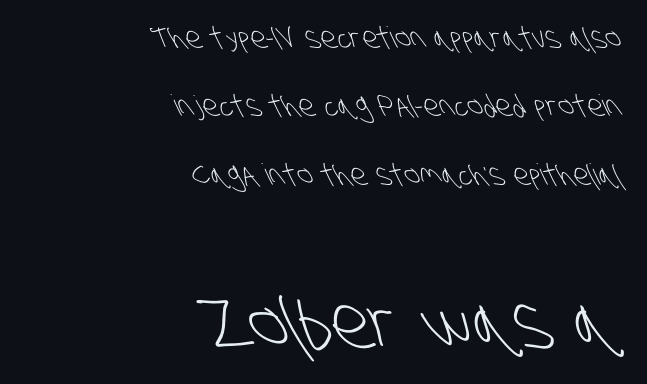
{"serif": "no", "bold": "no", "weight": "light", "width": "condensed", "stroke_contrast": "low", "x_height": "large", "monospaced": "no", "underline": "no", "align": "right", "line_spacing": "loose", "line_spacing_ratio": 2.36, "letter_spacing": "normal", "letter_spacing_em": 0.0, "larger_block": "second", "size_ratio": 2.52, "glyph_px": 73}
